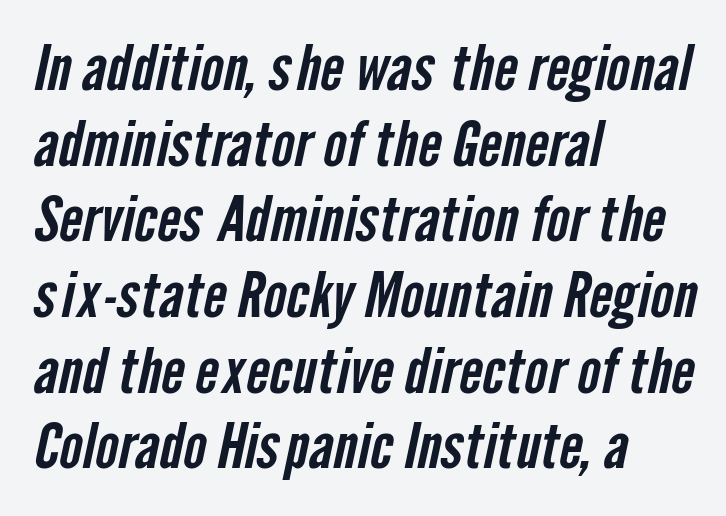
Q: Is the typeface a serif or a sans-serif typeface? A: Sans-serif.
Q: Is the text underlined? A: No.
Q: How is the paragraph aligned? A: Left-aligned.
Q: Is the spacing between letters normal or unusually wide? A: Normal.
Q: Width (condensed, normal, or wide)? A: Condensed.
Q: Stroke contrast? A: Low.
Q: x-height? A: Medium.
Q: Monospaced? A: No.
